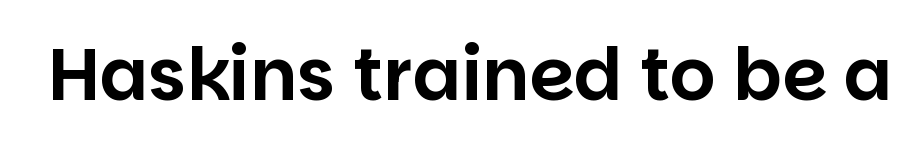
Descender tails drop into unmarked territory. Font category for this specimen: sans-serif. How are the letters spaced? Ordinarily, with no added tracking. This sample has the flowing, uneven cadence of proportional lettering. When letters stand straight like this, we call the style roman or upright.
